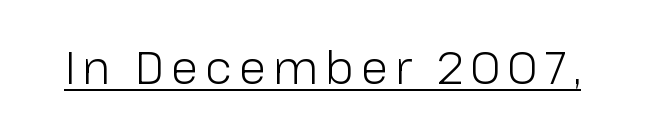
Q: Is the text bold? A: No.
Q: Is the text italic (slanted)? A: No, it is upright.
Q: Is the typeface a serif or a sans-serif typeface? A: Sans-serif.
Q: Is the text underlined? A: Yes.
Q: Width (condensed, normal, or wide)? A: Normal.
Q: Stroke contrast? A: Low.
Q: x-height? A: Medium.
Q: Monospaced? A: No.
